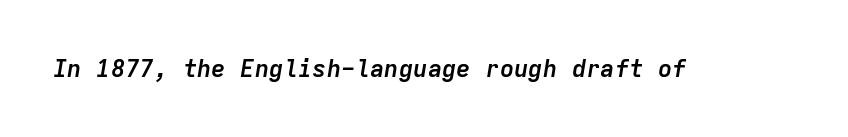
{"italic": "yes", "lean": "right", "slant_degrees": 9, "bold": "yes", "underline": "no", "letter_spacing": "normal", "letter_spacing_em": 0.0, "glyph_px": 24}
